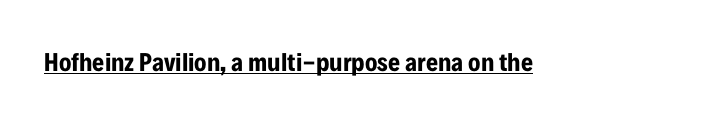
Q: Is the text bold? A: Yes.
Q: Is the text italic (slanted)? A: No, it is upright.
Q: Is the text underlined? A: Yes.
Q: Is the spacing between letters normal or unusually wide? A: Normal.
